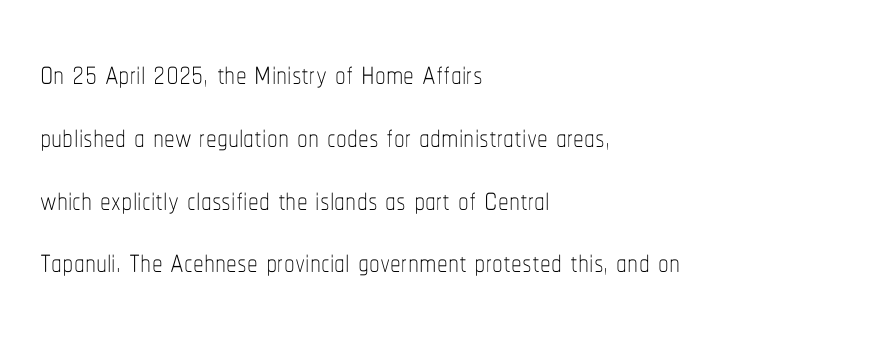
Q: Is the text bold? A: No.
Q: Is the text italic (slanted)? A: No, it is upright.
Q: Is the text underlined? A: No.
Q: How is the paragraph aligned? A: Left-aligned.
Q: Is the spacing between letters normal or unusually wide? A: Normal.
Q: Is the spacing between lines tight, normal or loose? A: Normal.
Q: Width (condensed, normal, or wide)? A: Condensed.
Q: Stroke contrast? A: Low.
Q: x-height? A: Medium.
Q: Monospaced? A: No.
